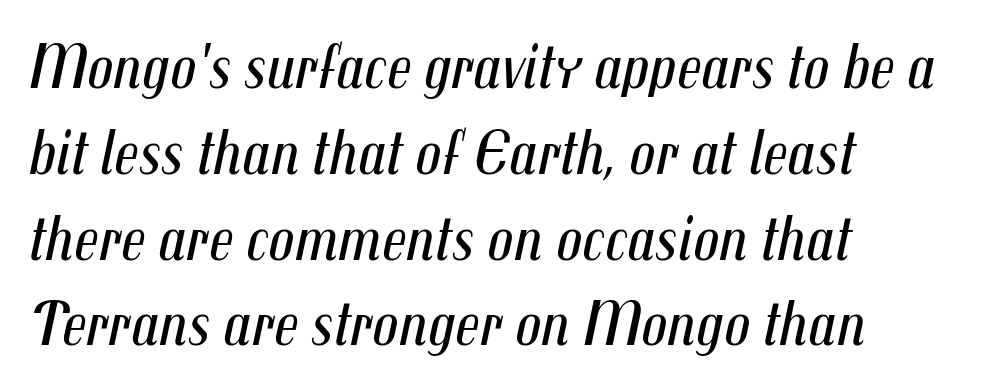
The image shows 64 px regular-weight, condensed type, italic (leaning right); set left-aligned, normal line spacing (1.34x), normal letter spacing, not underlined; medium stroke contrast and a medium x-height.
